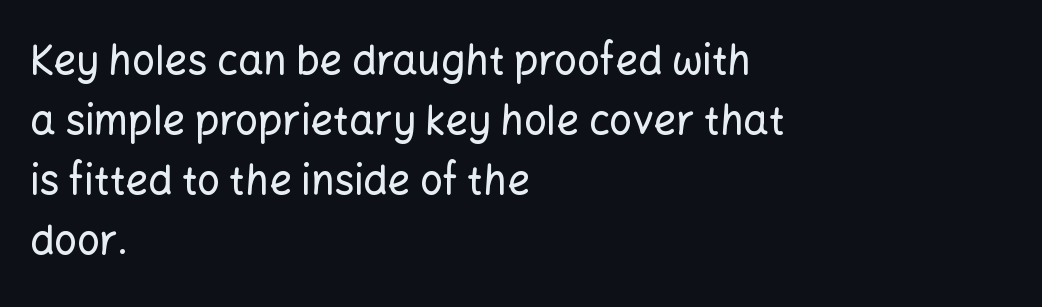
Interline gaps are of average width in this sample. Italic? Not at all — the glyphs are vertical. Each row of text sits above clean, open space. Tracking here is standard; glyphs follow each other at the usual distance. This sample uses a sans-serif face. Looks like regular typesetting: each glyph gets only the width it needs.
